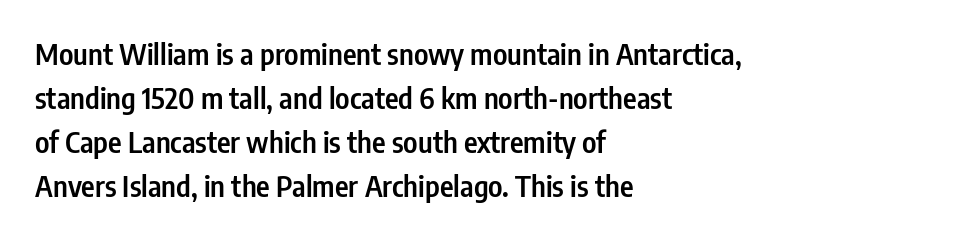
Any mark beneath the type? The region is blank. Is this a fixed-width face? No — the glyphs have proportional, varying widths. The glyphs have the mass of a demibold cut, below bold. The rag falls on the right side of this text block. Nobody touched the tracking dial on this one.
